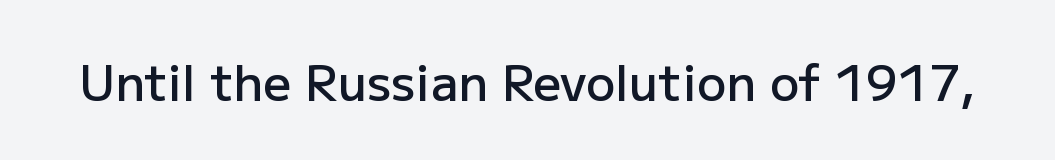
Q: Is the text bold? A: Semi-bold.
Q: Is the text italic (slanted)? A: No, it is upright.
Q: Is the typeface a serif or a sans-serif typeface? A: Sans-serif.
Q: Is the text underlined? A: No.
Q: Is the spacing between letters normal or unusually wide? A: Normal.
Q: Width (condensed, normal, or wide)? A: Normal.
Q: Stroke contrast? A: Low.
Q: x-height? A: Medium.
Q: Monospaced? A: No.
